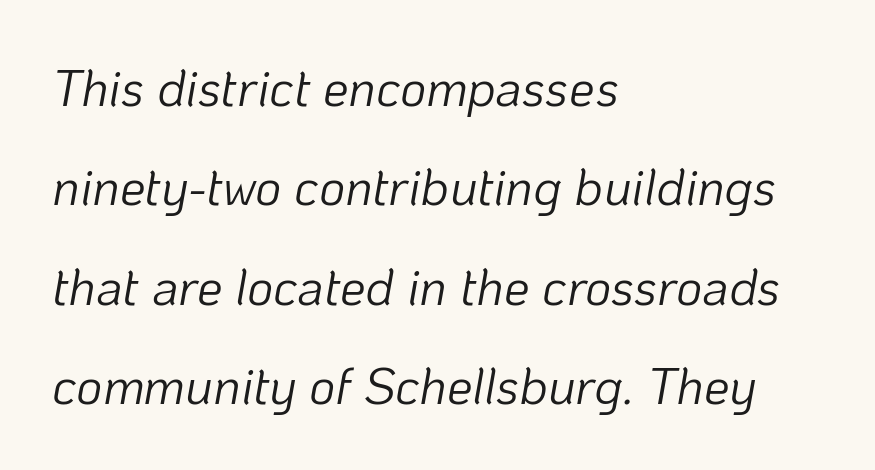
Q: Is the text bold? A: No.
Q: Is the text italic (slanted)? A: Yes, it leans right by about 10 degrees.
Q: Is the text underlined? A: No.
Q: How is the paragraph aligned? A: Left-aligned.
Q: Is the spacing between letters normal or unusually wide? A: Normal.
Q: Is the spacing between lines tight, normal or loose? A: Loose.
Q: Width (condensed, normal, or wide)? A: Normal.
Q: Stroke contrast? A: Low.
Q: x-height? A: Medium.
Q: Monospaced? A: No.
